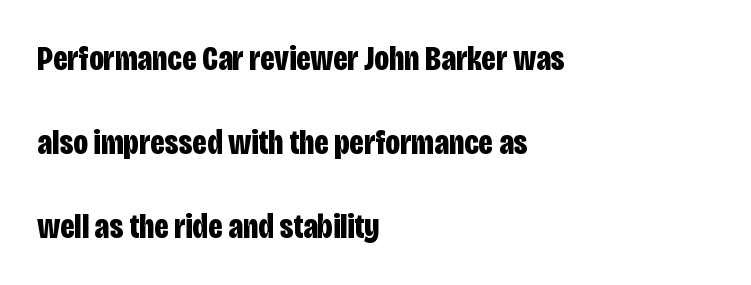
Q: Is the text bold? A: Yes.
Q: Is the text italic (slanted)? A: No, it is upright.
Q: Is the typeface a serif or a sans-serif typeface? A: Sans-serif.
Q: Is the text underlined? A: No.
Q: How is the paragraph aligned? A: Left-aligned.
Q: Is the spacing between letters normal or unusually wide? A: Normal.
Q: Is the spacing between lines tight, normal or loose? A: Loose.
Q: Width (condensed, normal, or wide)? A: Condensed.
Q: Stroke contrast? A: Low.
Q: x-height? A: Large.
Q: Monospaced? A: No.
